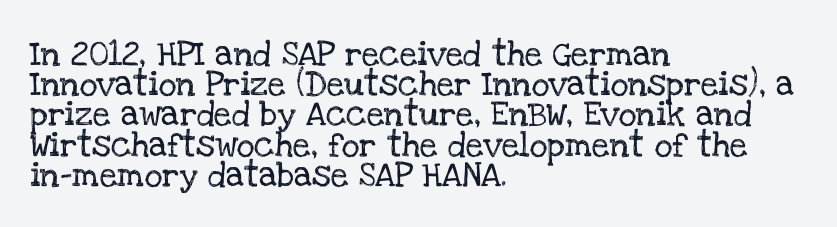
{"italic": "no", "underline": "no", "align": "left", "line_spacing_ratio": 1.21, "letter_spacing": "normal", "letter_spacing_em": 0.0, "glyph_px": 25}
